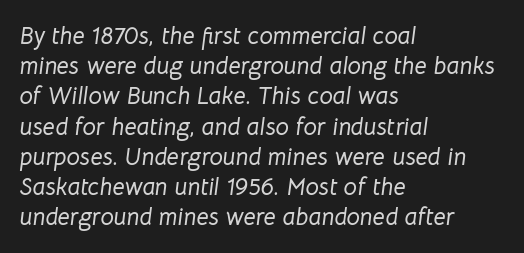
{"italic": "yes", "lean": "right", "slant_degrees": 8, "underline": "no", "align": "left", "line_spacing": "normal", "line_spacing_ratio": 1.26, "letter_spacing": "normal", "letter_spacing_em": 0.0, "glyph_px": 24}
